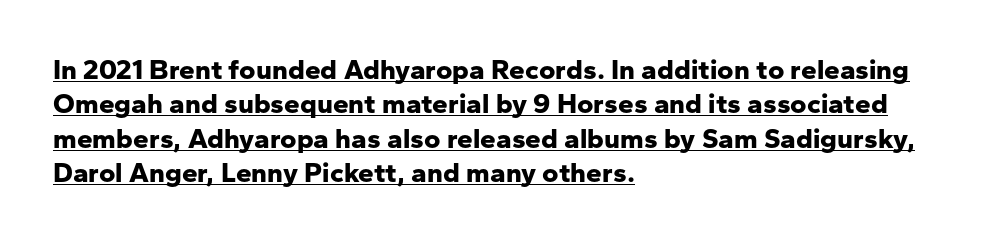
The image shows 28 px bold sans-serif type, upright; set left-aligned, line spacing 1.23x, normal letter spacing, underlined; low stroke contrast and a medium x-height.
